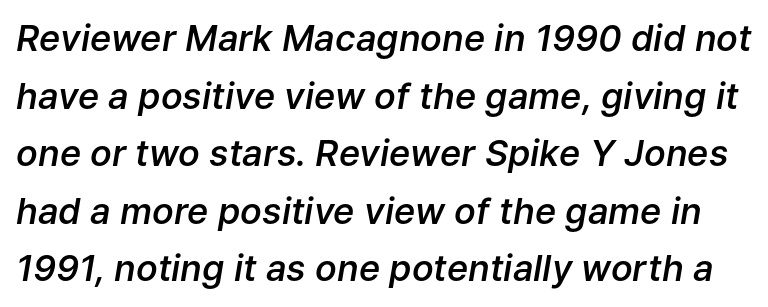
The image shows 36 px semibold type, italic (leaning right); set normal line spacing (1.6x), normal letter spacing, not underlined; low stroke contrast and a medium x-height.
